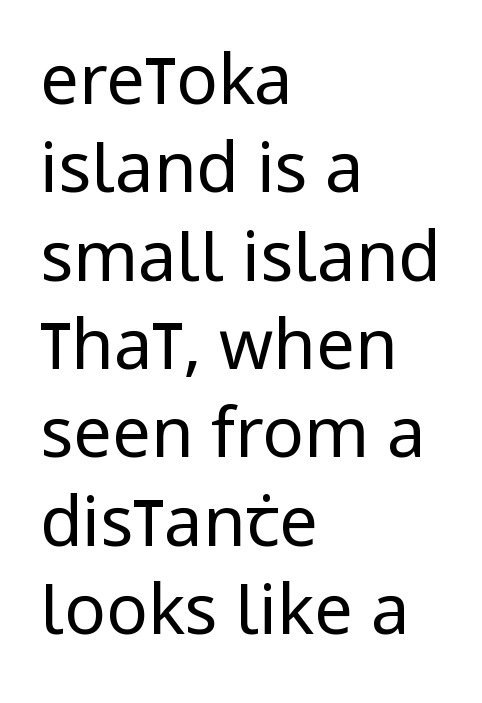
Ordinary non-slanted type is in use. Compared with typical paragraphs, the rows here are spaced about the same. Horizontal alignment here is leftward, the default for most running prose. The type is set solid horizontally, with unmodified tracking.
